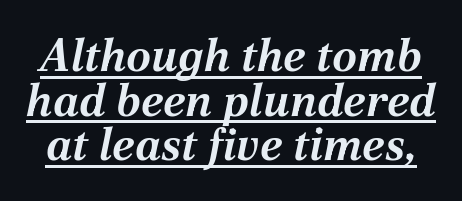
{"italic": "yes", "lean": "right", "slant_degrees": 12, "bold": "yes", "weight": "bold", "width": "normal", "stroke_contrast": "medium", "x_height": "medium", "monospaced": "no", "underline": "yes", "line_spacing": "tight", "line_spacing_ratio": 0.99, "letter_spacing": "normal", "letter_spacing_em": 0.0, "glyph_px": 45}
